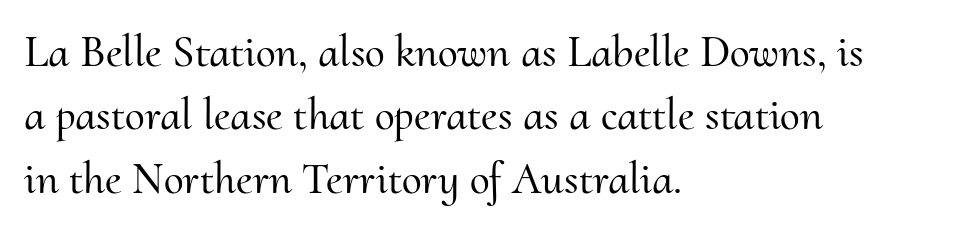
Is this a fixed-width face? No — the glyphs have proportional, varying widths. These lines sit exactly where default settings would place them. This rendering employs a face with finishing strokes, i.e., a serif. Between one letter and the next there's only the usual sliver of space. Descenders hang freely into open space.
